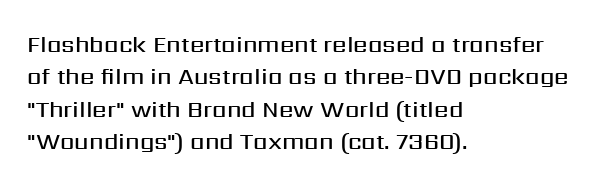
The image shows 23 px text type, upright; set left-aligned, normal line spacing (1.41x), normal letter spacing, not underlined.
